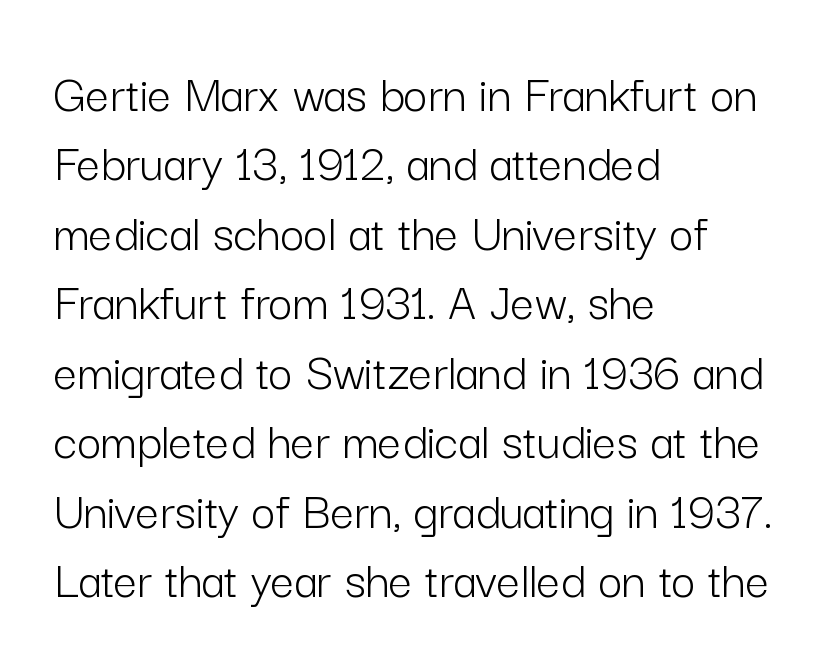
Q: Is the text bold? A: No.
Q: Is the text italic (slanted)? A: No, it is upright.
Q: Is the typeface a serif or a sans-serif typeface? A: Sans-serif.
Q: Is the text underlined? A: No.
Q: How is the paragraph aligned? A: Left-aligned.
Q: Is the spacing between letters normal or unusually wide? A: Normal.
Q: Is the spacing between lines tight, normal or loose? A: Normal.
Q: Width (condensed, normal, or wide)? A: Normal.
Q: Stroke contrast? A: Low.
Q: x-height? A: Medium.
Q: Monospaced? A: No.
